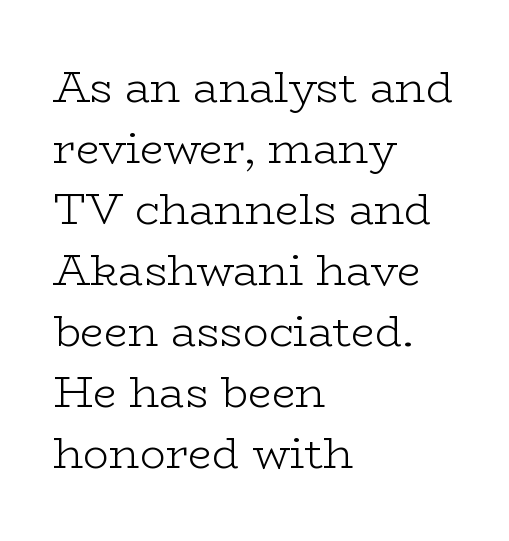
Q: Is the text bold? A: No.
Q: Is the text italic (slanted)? A: No, it is upright.
Q: Is the typeface a serif or a sans-serif typeface? A: Serif.
Q: Is the text underlined? A: No.
Q: How is the paragraph aligned? A: Left-aligned.
Q: Is the spacing between letters normal or unusually wide? A: Normal.
Q: Is the spacing between lines tight, normal or loose? A: Normal.
Q: Width (condensed, normal, or wide)? A: Wide.
Q: Stroke contrast? A: Low.
Q: x-height? A: Medium.
Q: Monospaced? A: No.
